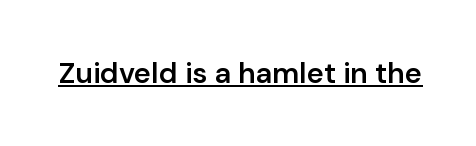
The image shows 29 px semibold sans-serif type, upright; set normal letter spacing, underlined; low stroke contrast and a medium x-height.
